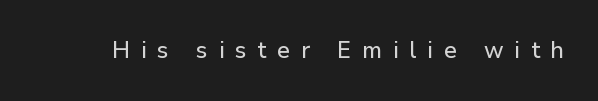
Q: Is the text italic (slanted)? A: No, it is upright.
Q: Is the text underlined? A: No.
Q: Is the spacing between letters normal or unusually wide? A: Unusually wide.
